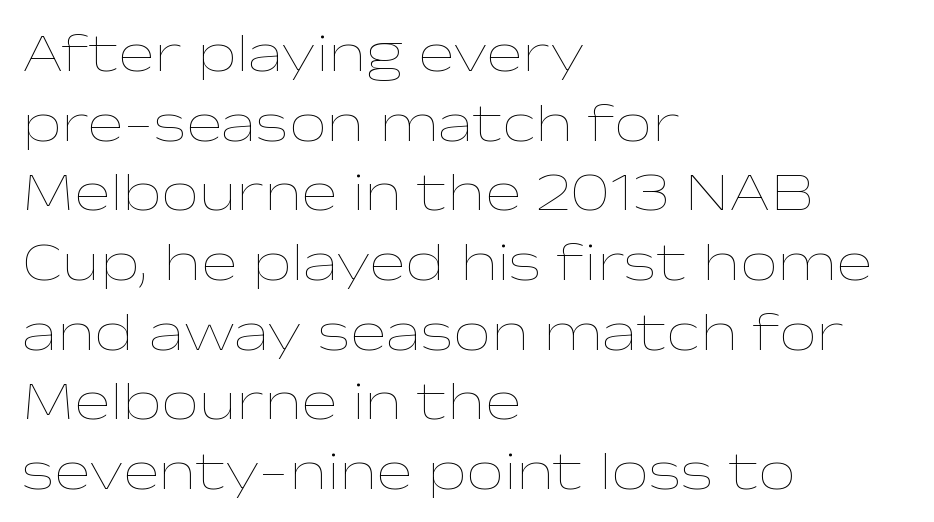
The image shows 54 px thin, wide type, upright; set left-aligned, normal line spacing (1.29x), normal letter spacing, not underlined; low stroke contrast and a medium x-height.
